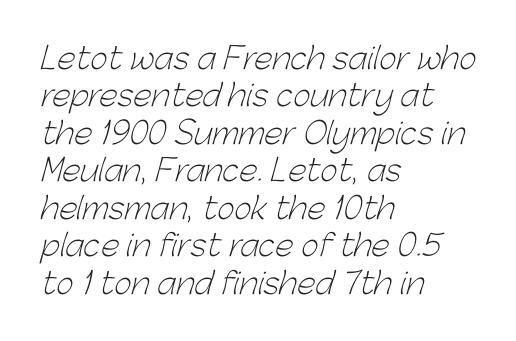
{"serif": "no", "bold": "no", "weight": "light", "width": "normal", "stroke_contrast": "low", "x_height": "medium", "monospaced": "no", "underline": "no", "align": "left", "line_spacing": "normal", "line_spacing_ratio": 1.25, "letter_spacing": "normal", "letter_spacing_em": 0.0, "glyph_px": 30}
